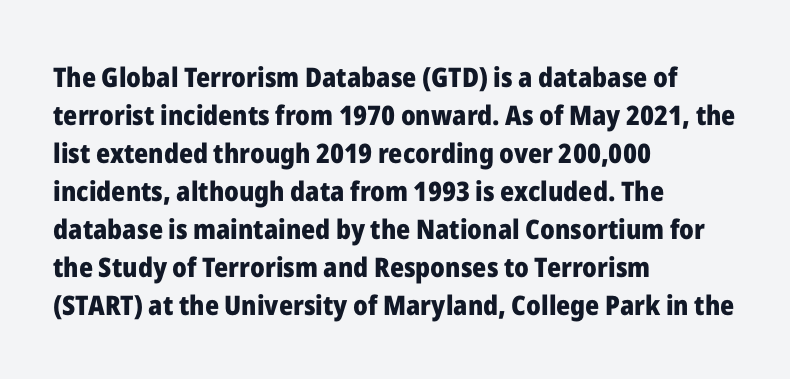
Nothing unusual about the tracking: characters are spaced as the font intends. Glance below the letters and you will spot only blank space. Designer's note — italics off, roman on. Alignment: flush left.
